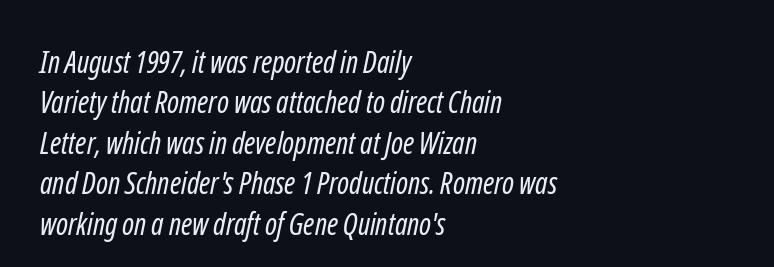
Q: Is the text bold? A: No.
Q: Is the typeface a serif or a sans-serif typeface? A: Sans-serif.
Q: Is the text underlined? A: No.
Q: How is the paragraph aligned? A: Left-aligned.
Q: Is the spacing between letters normal or unusually wide? A: Normal.
Q: Is the spacing between lines tight, normal or loose? A: Normal.
Q: Width (condensed, normal, or wide)? A: Condensed.
Q: Stroke contrast? A: Low.
Q: x-height? A: Medium.
Q: Monospaced? A: No.
